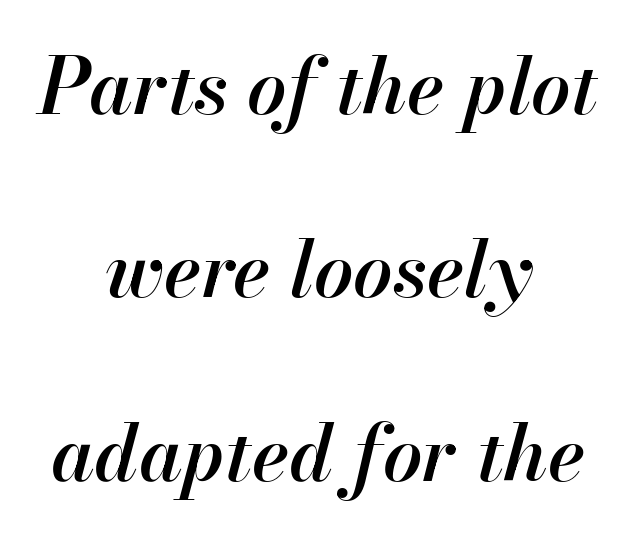
The image shows 78 px semibold type, italic (leaning right); set centered, loose line spacing (2.35x), normal letter spacing, not underlined; high stroke contrast and a small x-height.
